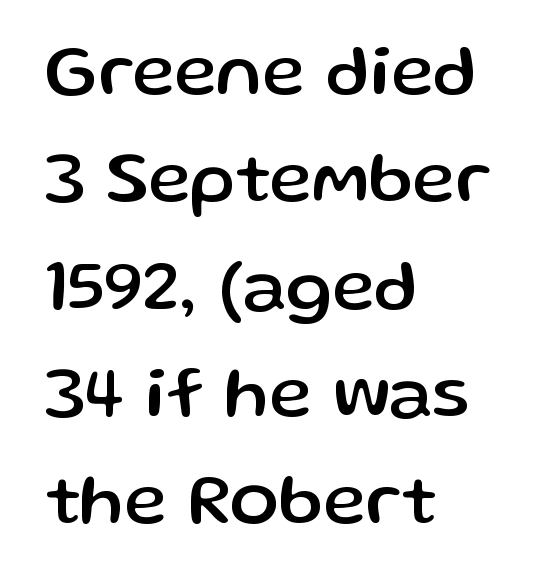
The image shows 73 px sans-serif type, upright; set left-aligned, normal line spacing (1.47x), normal letter spacing, not underlined; low stroke contrast and a medium x-height.
